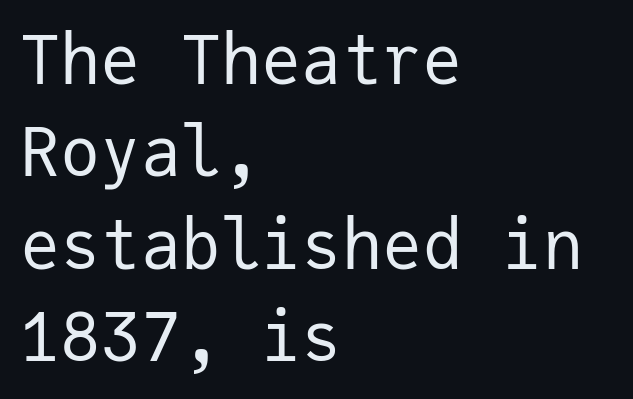
{"serif": "no", "italic": "no", "bold": "no", "weight": "regular", "width": "normal", "stroke_contrast": "low", "x_height": "medium", "monospaced": "yes", "underline": "no", "align": "left", "line_spacing": "normal", "line_spacing_ratio": 1.38, "letter_spacing": "normal", "letter_spacing_em": 0.0, "glyph_px": 67}
